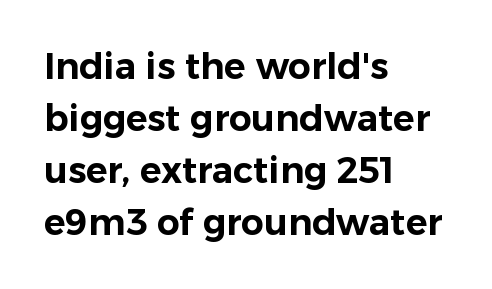
Line starts are locked; line ends wander. This is roman type, the default non-slanted kind. A typesetter would call this proportional, since set widths differ per character. The gaps between neighbouring characters are ordinary and unremarkable.
